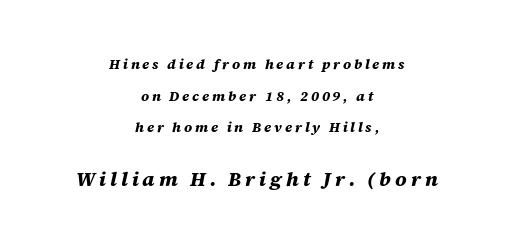
{"italic": "yes", "lean": "right", "slant_degrees": 12, "bold": "yes", "underline": "no", "align": "center", "line_spacing": "loose", "line_spacing_ratio": 2.26, "letter_spacing": "wide", "letter_spacing_em": 0.2, "larger_block": "second", "size_ratio": 1.43, "glyph_px": 20}
